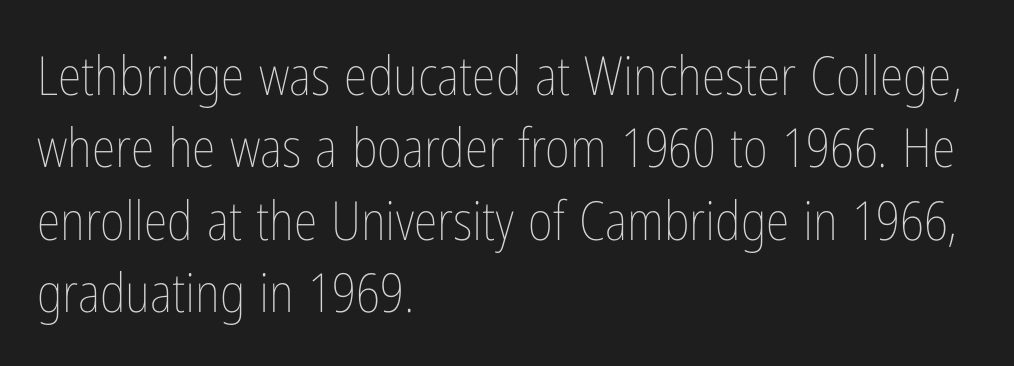
This sample has the flowing, uneven cadence of proportional lettering. What's the leading like? Ordinary, nothing unusual. Ordinary non-slanted type is in use. Words float on clear page, feet unadorned.
